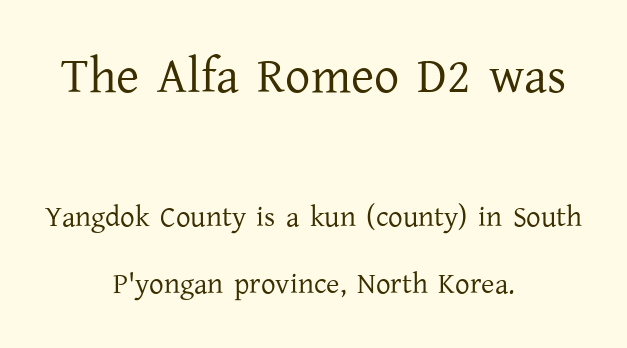
{"serif": "yes", "italic": "no", "bold": "no", "weight": "regular", "width": "normal", "stroke_contrast": "low", "x_height": "medium", "monospaced": "no", "underline": "no", "align": "center", "line_spacing": "loose", "line_spacing_ratio": 2.31, "letter_spacing": "normal", "letter_spacing_em": 0.0, "larger_block": "first", "size_ratio": 1.72, "glyph_px": 50}
